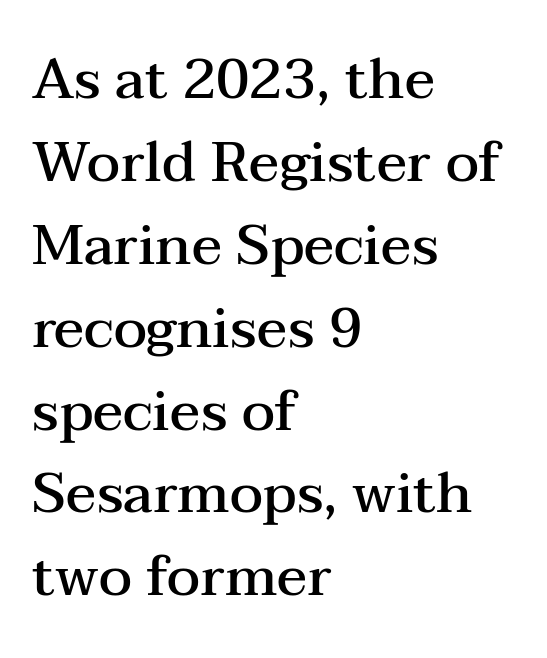
{"serif": "yes", "italic": "no", "bold": "semi", "weight": "semibold", "width": "wide", "stroke_contrast": "medium", "x_height": "medium", "monospaced": "no", "underline": "no", "align": "left", "line_spacing": "normal", "line_spacing_ratio": 1.48, "letter_spacing": "normal", "letter_spacing_em": 0.0, "glyph_px": 56}
